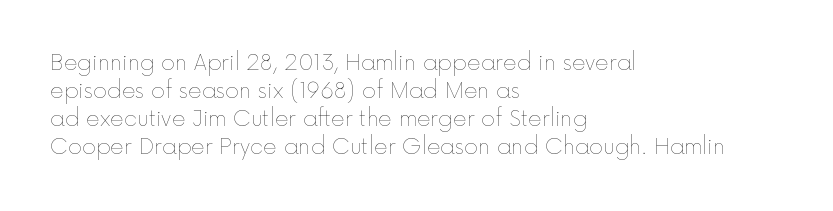
Q: Is the text bold? A: No.
Q: Is the text italic (slanted)? A: No, it is upright.
Q: Is the text underlined? A: No.
Q: How is the paragraph aligned? A: Left-aligned.
Q: Is the spacing between letters normal or unusually wide? A: Normal.
Q: Is the spacing between lines tight, normal or loose? A: Normal.
